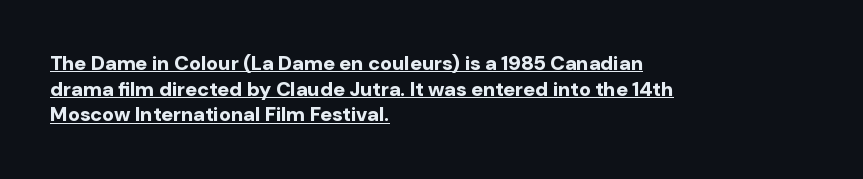
The image shows 20 px bold type, upright; set left-aligned, normal line spacing (1.28x), normal letter spacing, underlined.
